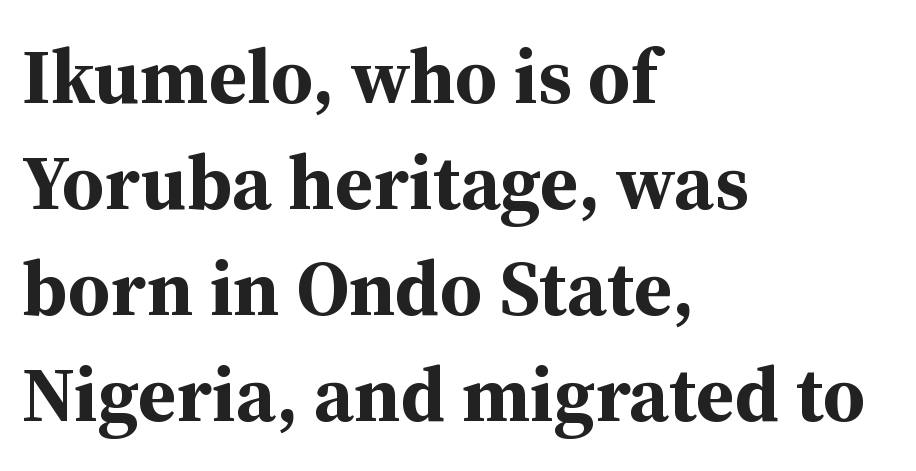
The specimen omits any rule beneath the text block's lines. The leading is moderate, giving the passage an even texture. Short note: letters normally spaced. Line starts are locked; line ends wander.
